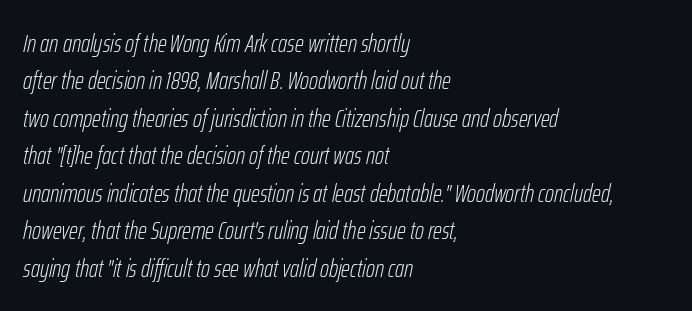
Q: Is the text bold? A: No.
Q: Is the text italic (slanted)? A: Yes, it leans right by about 12 degrees.
Q: Is the text underlined? A: No.
Q: How is the paragraph aligned? A: Left-aligned.
Q: Is the spacing between letters normal or unusually wide? A: Normal.
Q: Is the spacing between lines tight, normal or loose? A: Normal.
